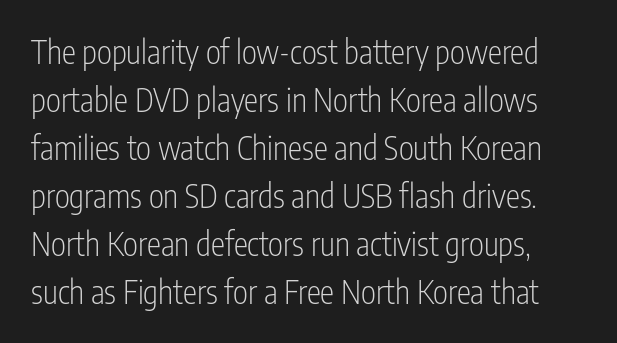
This reads as an unemphasized weight, regular at the heaviest. Style check: upright. Notice how descenders clear the ascenders below comfortably — that's standard leading. Does extra space separate the letters? No, they use regular spacing.
